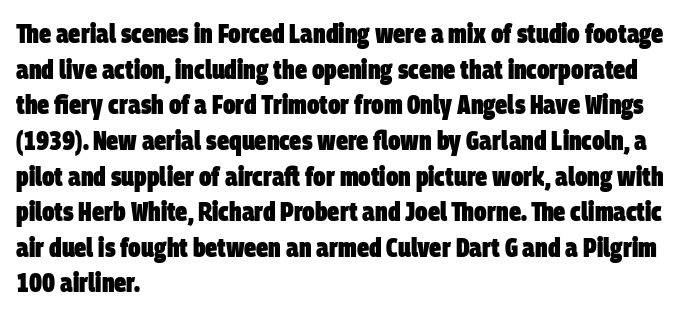
The image shows 27 px bold type; set left-aligned, normal line spacing (1.32x), normal letter spacing, not underlined.
